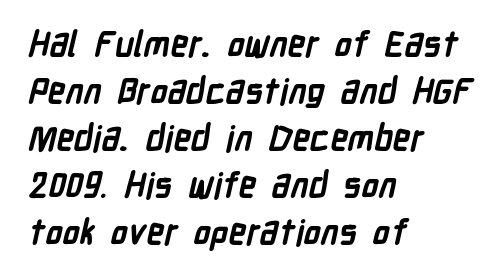
{"serif": "no", "bold": "yes", "weight": "semibold", "width": "condensed", "stroke_contrast": "low", "x_height": "medium", "monospaced": "no", "underline": "no", "align": "left", "line_spacing": "normal", "line_spacing_ratio": 1.34, "letter_spacing": "normal", "letter_spacing_em": 0.0, "glyph_px": 35}
